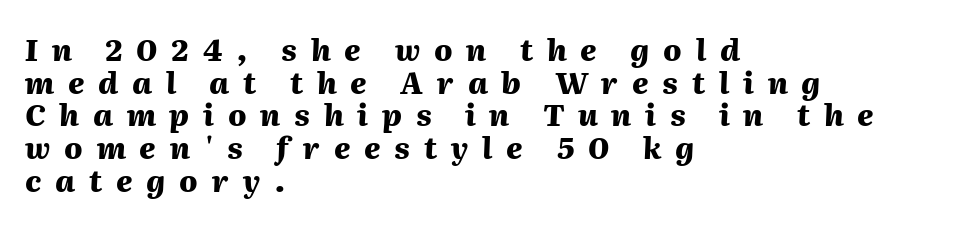
{"italic": "yes", "lean": "right", "slant_degrees": 2, "bold": "yes", "weight": "heavy", "width": "normal", "stroke_contrast": "medium", "x_height": "medium", "monospaced": "no", "underline": "no", "align": "left", "line_spacing": "tight", "line_spacing_ratio": 1.09, "letter_spacing": "wide", "letter_spacing_em": 0.46, "glyph_px": 30}
